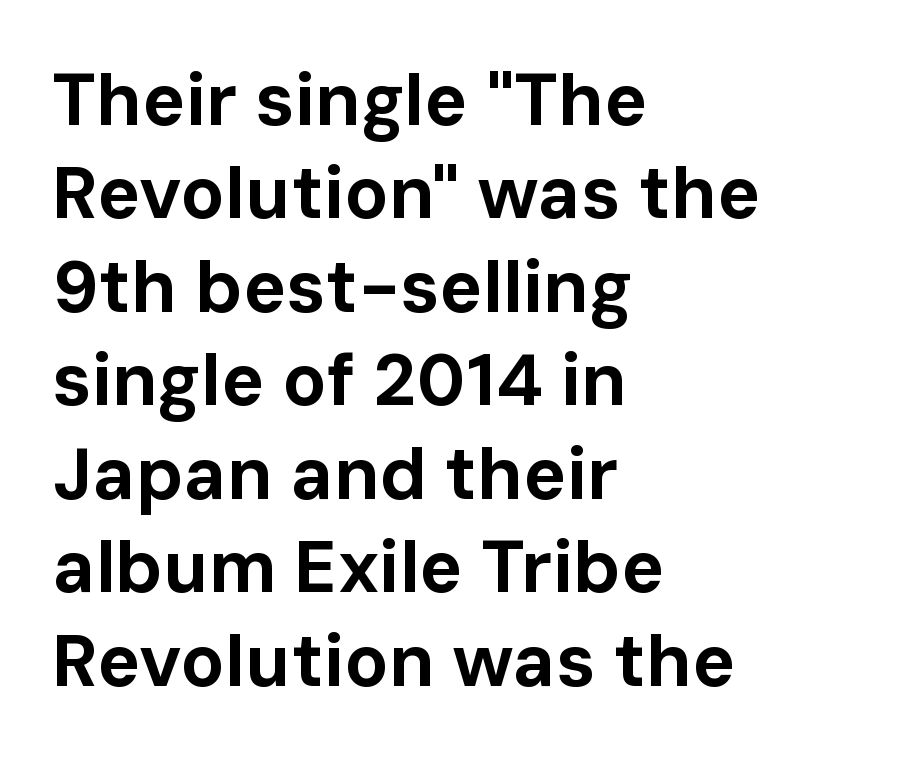
Rule under the text: the space is simply empty. Horizontal alignment here is leftward, the default for most running prose. Letter spacing: default. Regarding serifs, this sample does without them. Tall strokes in this sample are plumb rather than angled. Reading down the column, the eye jumps a familiar distance to each next line.
